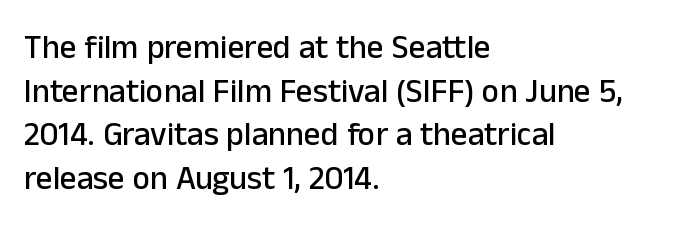
The passage shown is typed in a proportional face where columns would drift. Evenly set lines give the paragraph a standard silhouette. Where is the straight margin? On the left. This rendering features lettering with no underline. Posture: straight, roman, zero tilt.
